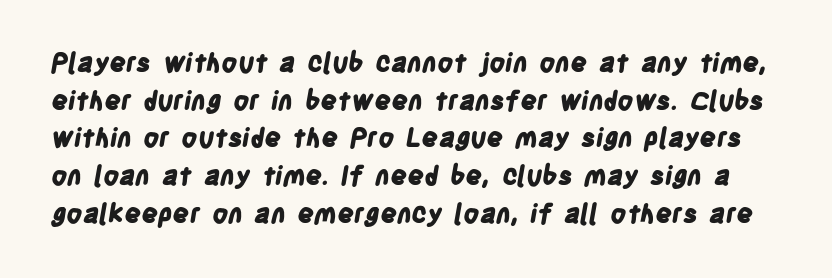
{"bold": "yes", "underline": "no", "line_spacing": "normal", "line_spacing_ratio": 1.45, "letter_spacing": "normal", "letter_spacing_em": 0.0, "glyph_px": 26}
